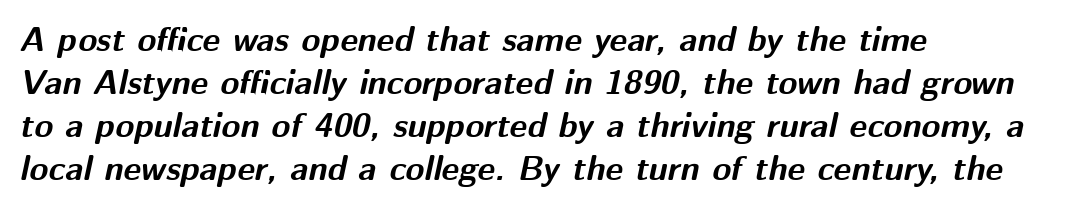
The image shows 34 px bold type, italic (leaning right); set left-aligned, normal line spacing (1.26x), normal letter spacing, not underlined; medium stroke contrast and a medium x-height.
